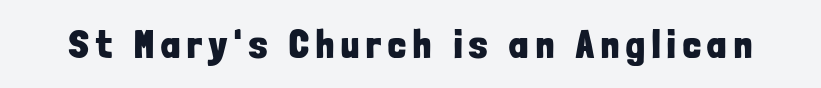
Q: Is the text bold? A: Yes.
Q: Is the text italic (slanted)? A: No, it is upright.
Q: Is the typeface a serif or a sans-serif typeface? A: Sans-serif.
Q: Is the text underlined? A: No.
Q: Width (condensed, normal, or wide)? A: Condensed.
Q: Stroke contrast? A: Low.
Q: x-height? A: Medium.
Q: Monospaced? A: No.
